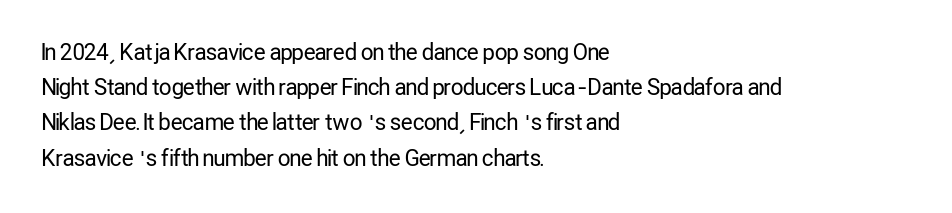
The image shows 22 px text type, upright; set left-aligned, normal line spacing (1.6x), normal letter spacing, not underlined.
